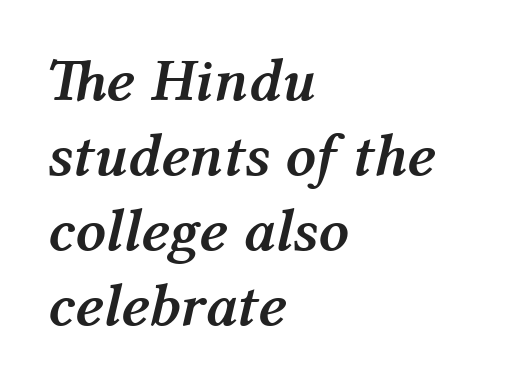
{"italic": "yes", "lean": "right", "slant_degrees": 12, "bold": "yes", "weight": "semibold", "width": "normal", "stroke_contrast": "medium", "x_height": "medium", "monospaced": "no", "underline": "no", "align": "left", "line_spacing": "normal", "line_spacing_ratio": 1.25, "letter_spacing": "normal", "letter_spacing_em": 0.0, "glyph_px": 60}
